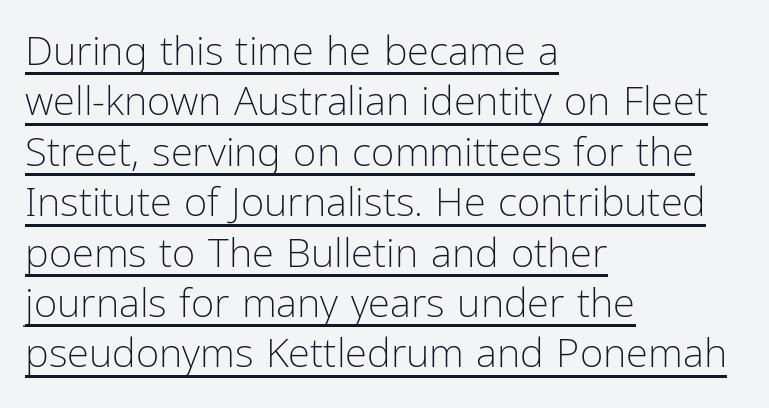
The image shows 40 px light, condensed sans-serif type, upright; set left-aligned, normal line spacing (1.26x), normal letter spacing, underlined; low stroke contrast and a medium x-height.
